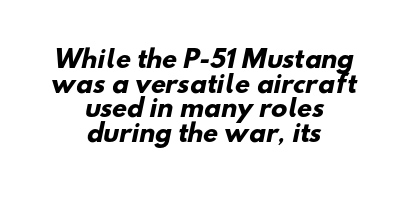
Q: Is the text bold? A: Yes.
Q: Is the text underlined? A: No.
Q: How is the paragraph aligned? A: Centered.
Q: Is the spacing between letters normal or unusually wide? A: Normal.
Q: Is the spacing between lines tight, normal or loose? A: Tight.
